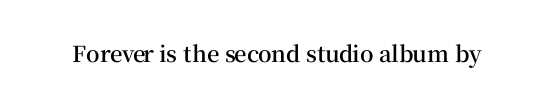
{"italic": "no", "bold": "semi", "underline": "no", "letter_spacing": "normal", "letter_spacing_em": 0.0, "glyph_px": 22}
